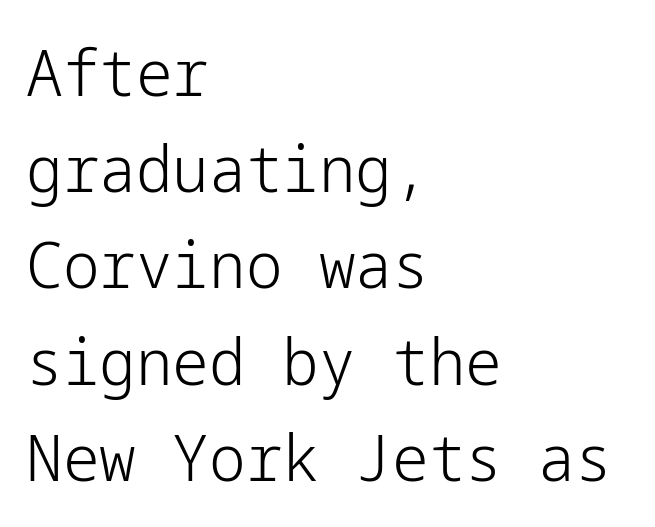
{"serif": "no", "italic": "no", "bold": "no", "weight": "light", "width": "normal", "stroke_contrast": "low", "x_height": "medium", "underline": "no", "align": "left", "line_spacing": "normal", "line_spacing_ratio": 1.48, "letter_spacing": "normal", "letter_spacing_em": 0.0, "glyph_px": 65}
